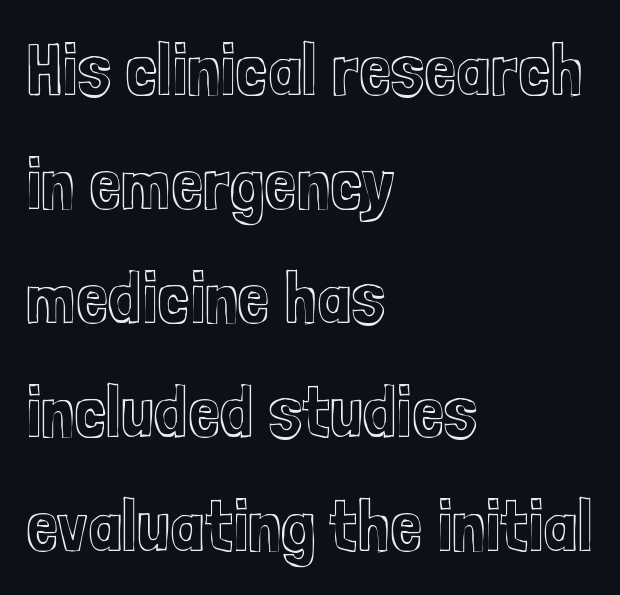
{"italic": "no", "width": "condensed", "x_height": "medium", "monospaced": "no", "underline": "no", "align": "left", "line_spacing": "normal", "line_spacing_ratio": 1.56, "letter_spacing": "normal", "letter_spacing_em": 0.0, "glyph_px": 73}
